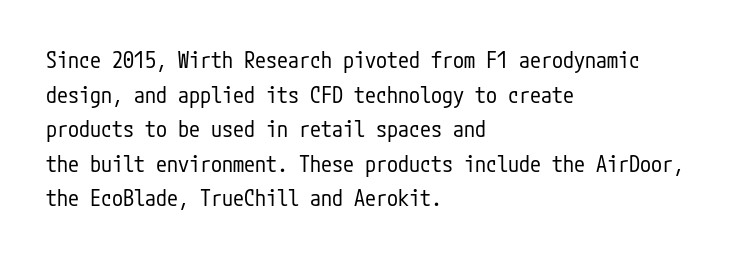
{"italic": "no", "bold": "no", "underline": "no", "align": "left", "line_spacing": "normal", "line_spacing_ratio": 1.57, "letter_spacing": "normal", "letter_spacing_em": 0.0, "glyph_px": 22}
